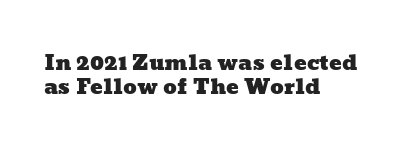
Tracking here is standard; glyphs follow each other at the usual distance. Letters rest on an invisible, unmarked baseline. In CSS terms this would be text-align: left. Reading down the column, the eye jumps only a short way to each next line.
